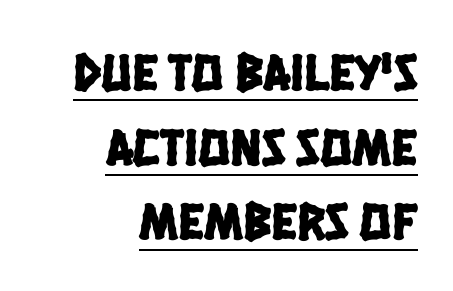
{"serif": "no", "width": "condensed", "stroke_contrast": "low", "x_height": "large", "monospaced": "no", "underline": "yes", "align": "right", "line_spacing": "normal", "line_spacing_ratio": 1.41, "letter_spacing": "normal", "letter_spacing_em": 0.0, "glyph_px": 53}
